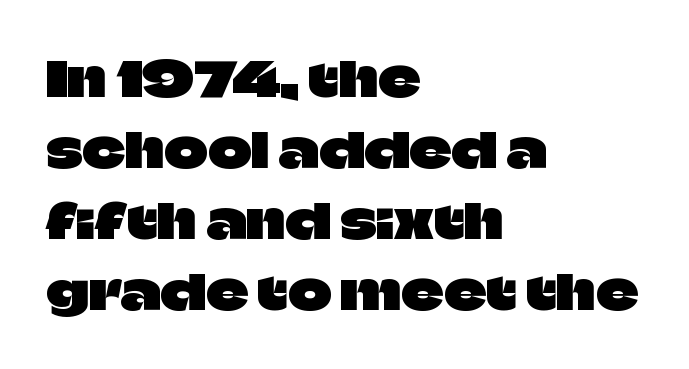
{"serif": "no", "italic": "no", "width": "normal", "stroke_contrast": "low", "x_height": "large", "monospaced": "no", "underline": "no", "align": "left", "line_spacing": "normal", "line_spacing_ratio": 1.51, "letter_spacing": "normal", "letter_spacing_em": 0.0, "glyph_px": 47}
